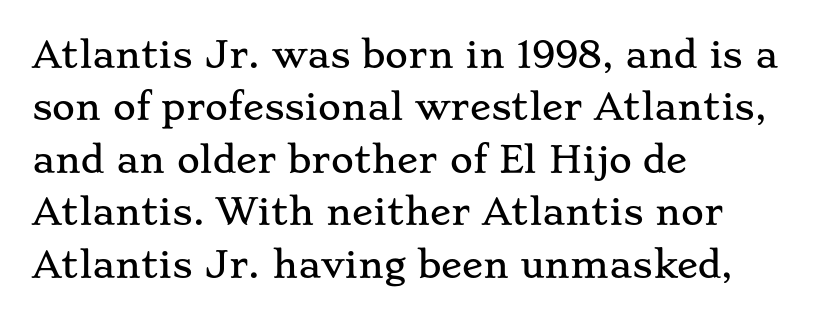
Q: Is the text italic (slanted)? A: No, it is upright.
Q: Is the typeface a serif or a sans-serif typeface? A: Serif.
Q: Is the text underlined? A: No.
Q: How is the paragraph aligned? A: Left-aligned.
Q: Is the spacing between letters normal or unusually wide? A: Normal.
Q: Is the spacing between lines tight, normal or loose? A: Normal.
Q: Width (condensed, normal, or wide)? A: Wide.
Q: Stroke contrast? A: Low.
Q: x-height? A: Small.
Q: Monospaced? A: No.
